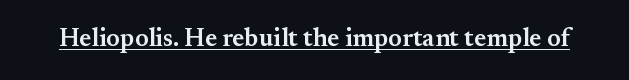
Q: Is the text bold? A: Semi-bold.
Q: Is the text italic (slanted)? A: No, it is upright.
Q: Is the text underlined? A: Yes.
Q: Is the spacing between letters normal or unusually wide? A: Normal.
